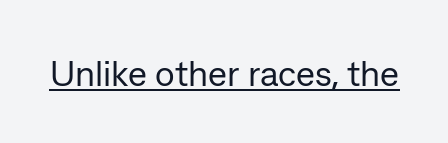
Looks like regular typesetting: each glyph gets only the width it needs. Unlike a traditional serif, this face leaves its strokes unadorned. Rendered with straight, roman letterforms. Underlining? Definitely there.
